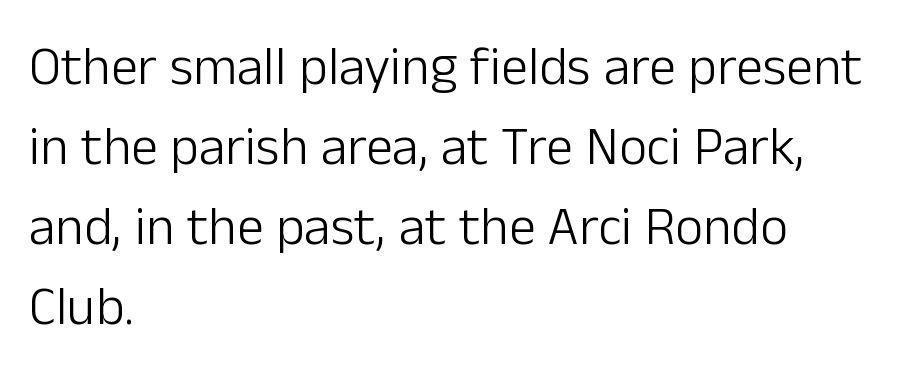
Q: Is the text bold? A: No.
Q: Is the text italic (slanted)? A: No, it is upright.
Q: Is the typeface a serif or a sans-serif typeface? A: Sans-serif.
Q: Is the text underlined? A: No.
Q: How is the paragraph aligned? A: Left-aligned.
Q: Is the spacing between letters normal or unusually wide? A: Normal.
Q: Is the spacing between lines tight, normal or loose? A: Normal.
Q: Width (condensed, normal, or wide)? A: Normal.
Q: Stroke contrast? A: Low.
Q: x-height? A: Medium.
Q: Monospaced? A: No.
